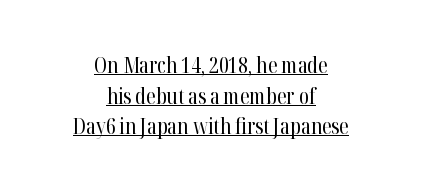
Posture: upright roman. The lines are quadded center. The string is rendered with underlining switched on. Compared with a typical body face, this is equally light or lighter still. The passage shown has conventional tracking throughout. How would I describe the line gaps? Plain and ordinary.
